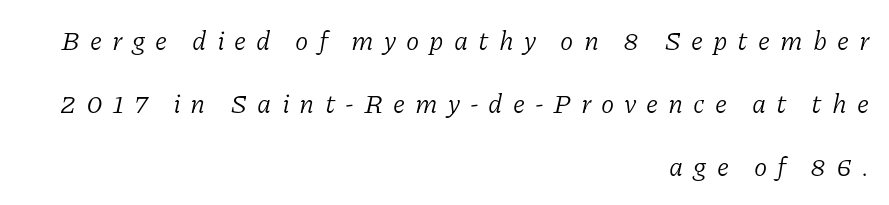
Is the block centered? No — it sits flush against the right margin. The rendering uses a large line-height, opening up the rows. Letters rest on an invisible, unmarked baseline. Observe the wide spacing: letters keep a clear distance from each other. Would a proofreader flag this as italicized? Yes.
